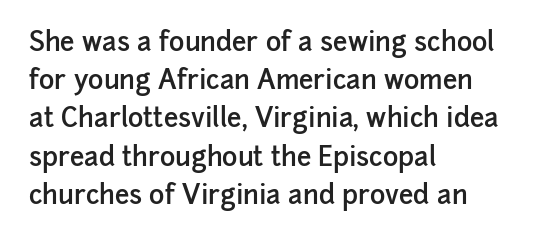
{"italic": "no", "bold": "semi", "underline": "no", "align": "left", "line_spacing": "normal", "line_spacing_ratio": 1.47, "letter_spacing": "normal", "letter_spacing_em": 0.0, "glyph_px": 26}
